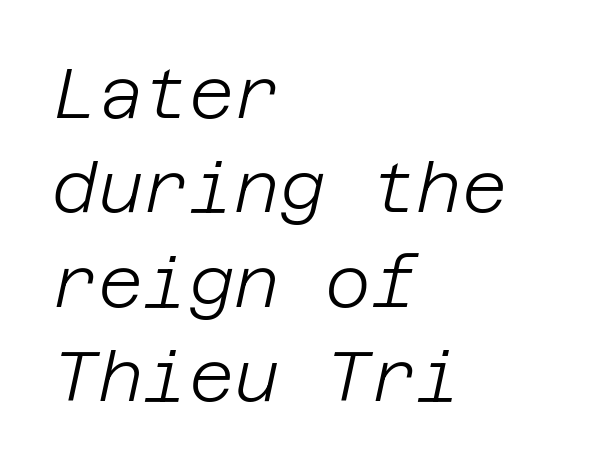
{"italic": "yes", "lean": "right", "slant_degrees": 12, "bold": "no", "weight": "light", "width": "normal", "stroke_contrast": "low", "x_height": "large", "underline": "no", "align": "left", "line_spacing": "normal", "line_spacing_ratio": 1.35, "letter_spacing": "normal", "letter_spacing_em": 0.0, "glyph_px": 70}
